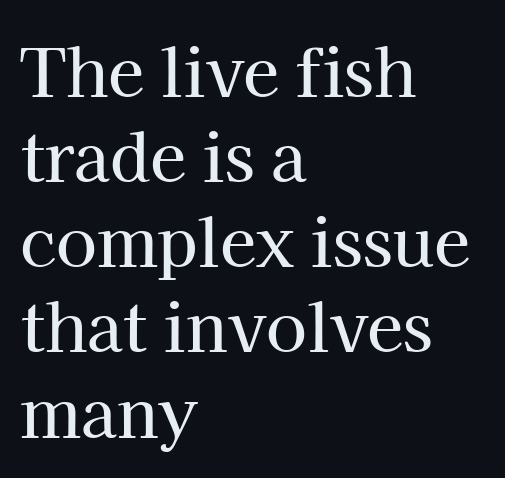
Examine the stroke ends and you'll spot serifs. A typesetter would mark this as roman, not italic. Horizontal alignment here is leftward, the default for most running prose. The baseline area is clear.
